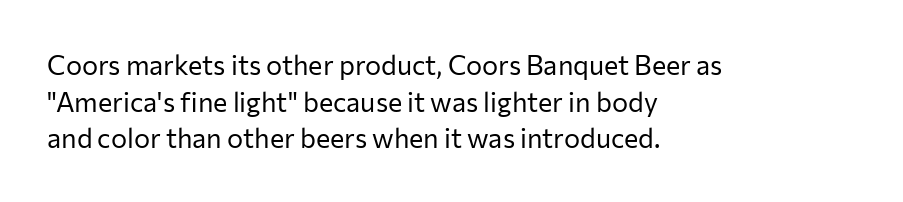
The image shows 27 px text type, upright; set left-aligned, normal line spacing (1.36x), normal letter spacing, not underlined.
